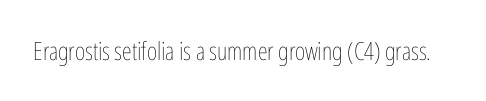
Q: Is the text bold? A: No.
Q: Is the text italic (slanted)? A: No, it is upright.
Q: Is the text underlined? A: No.
Q: Is the spacing between letters normal or unusually wide? A: Normal.
